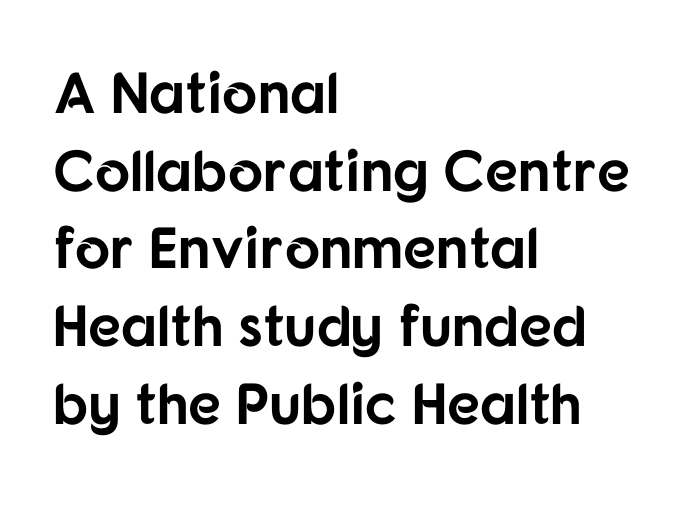
Q: Is the text bold? A: Yes.
Q: Is the text italic (slanted)? A: No, it is upright.
Q: Is the typeface a serif or a sans-serif typeface? A: Sans-serif.
Q: Is the text underlined? A: No.
Q: How is the paragraph aligned? A: Left-aligned.
Q: Is the spacing between letters normal or unusually wide? A: Normal.
Q: Is the spacing between lines tight, normal or loose? A: Normal.
Q: Width (condensed, normal, or wide)? A: Normal.
Q: Stroke contrast? A: Low.
Q: x-height? A: Medium.
Q: Monospaced? A: No.
